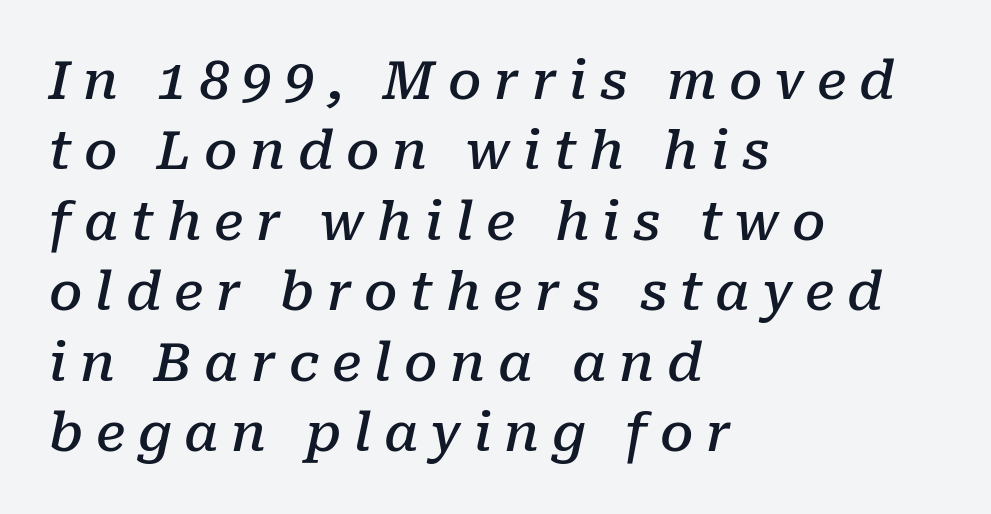
Is this a fixed-width face? No — the glyphs have proportional, varying widths. A typesetter would call this leading conventional body-copy spacing. The face used here has a pronounced slope to its letters. The space directly below the letters is spotless. The type family on display is of the serif kind.
